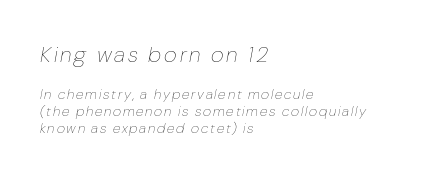
Is the type slanted? Yes — the strokes lean at a clear angle. A clean baseline with only descenders dipping below it. You get the large type first, then a drop to smaller type. The font is comparable to plain body text, perhaps lighter. Leftover space on each line is placed entirely after the last word.
